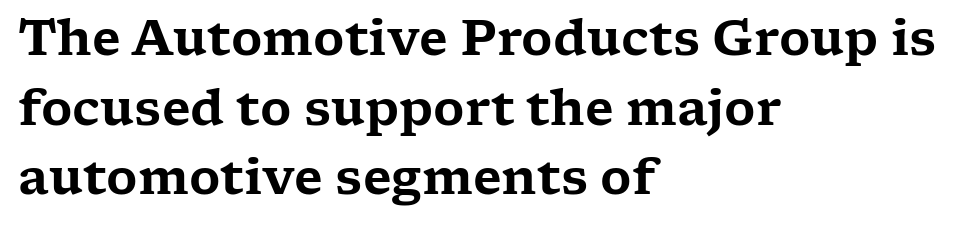
The image shows 48 px wide serif type, upright; set left-aligned, normal line spacing (1.45x), normal letter spacing, not underlined; low stroke contrast and a medium x-height.
